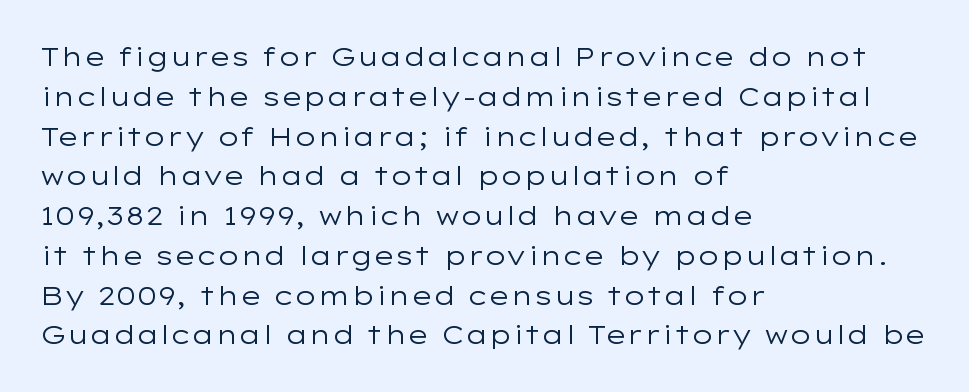
Q: Is the text bold? A: No.
Q: Is the text italic (slanted)? A: No, it is upright.
Q: Is the text underlined? A: No.
Q: How is the paragraph aligned? A: Left-aligned.
Q: Is the spacing between letters normal or unusually wide? A: Normal.
Q: Is the spacing between lines tight, normal or loose? A: Normal.
